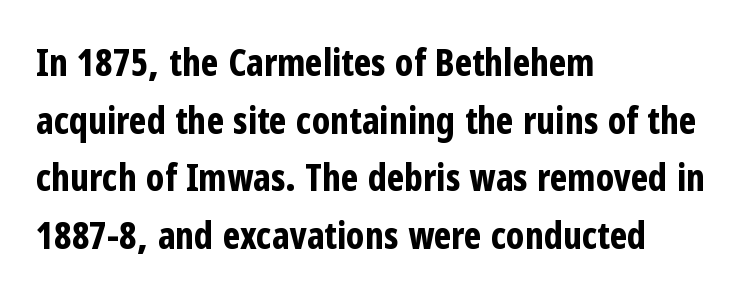
The image shows 37 px bold, condensed sans-serif type, upright; set left-aligned, normal line spacing (1.56x), normal letter spacing, not underlined; low stroke contrast and a medium x-height.
